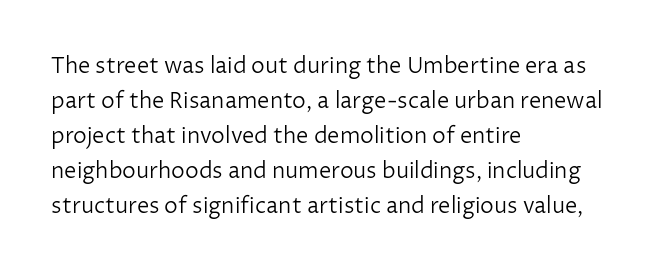
Q: Is the text bold? A: No.
Q: Is the text italic (slanted)? A: No, it is upright.
Q: Is the text underlined? A: No.
Q: How is the paragraph aligned? A: Left-aligned.
Q: Is the spacing between letters normal or unusually wide? A: Normal.
Q: Is the spacing between lines tight, normal or loose? A: Normal.
